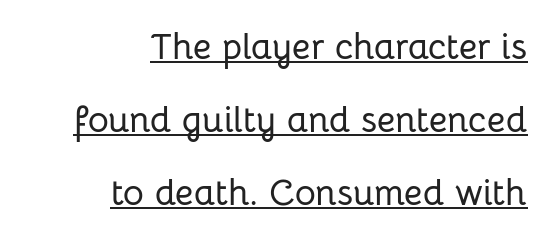
{"serif": "no", "italic": "no", "width": "normal", "stroke_contrast": "low", "x_height": "medium", "monospaced": "no", "underline": "yes", "align": "right", "line_spacing": "loose", "line_spacing_ratio": 2.03, "letter_spacing": "normal", "letter_spacing_em": 0.0, "glyph_px": 36}
